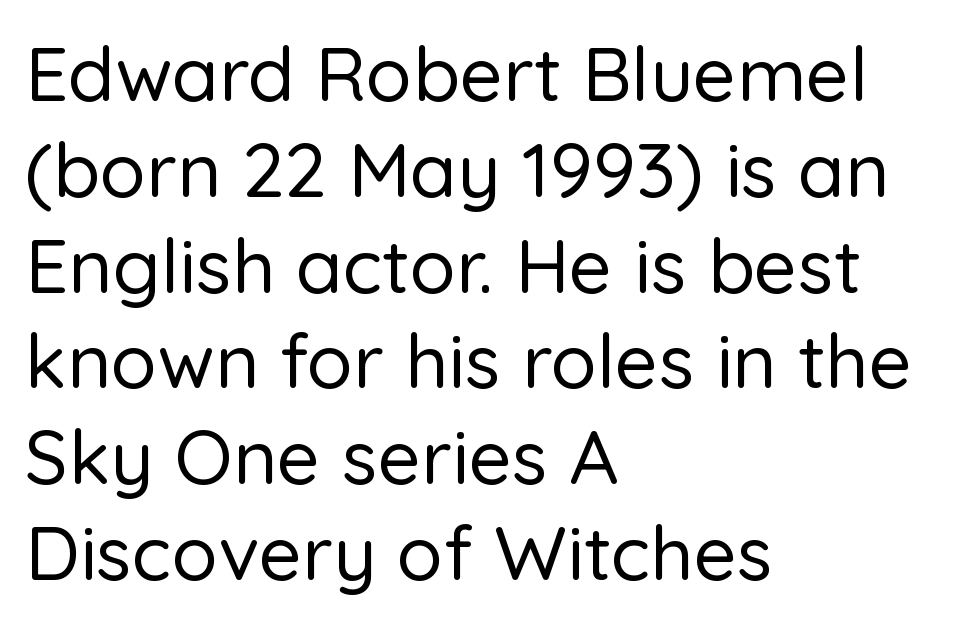
Q: Is the text italic (slanted)? A: No, it is upright.
Q: Is the typeface a serif or a sans-serif typeface? A: Sans-serif.
Q: Is the text underlined? A: No.
Q: How is the paragraph aligned? A: Left-aligned.
Q: Is the spacing between letters normal or unusually wide? A: Normal.
Q: Is the spacing between lines tight, normal or loose? A: Normal.
Q: Width (condensed, normal, or wide)? A: Normal.
Q: Stroke contrast? A: Low.
Q: x-height? A: Medium.
Q: Monospaced? A: No.
